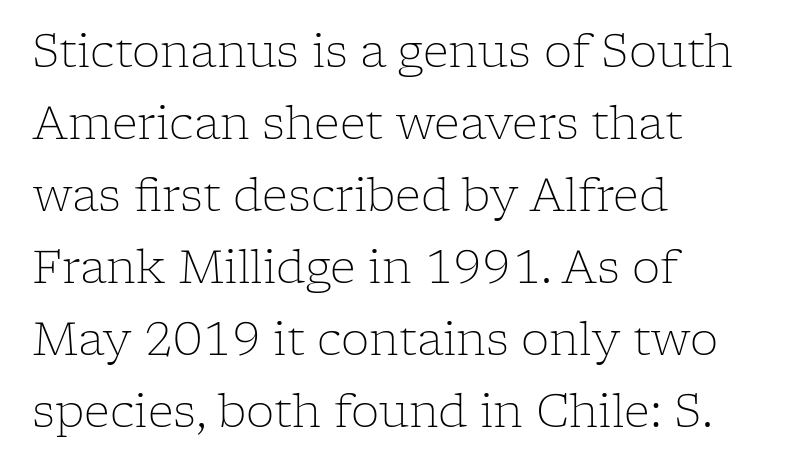
Proportional: the letters do not fall into vertical columns. Is this a heavy cut? Hardly; it is regular or lighter. Spacing between characters is what you'd get straight out of the box. The leading is moderate, giving the passage an even texture. The letters stand upright; this is a roman face.
